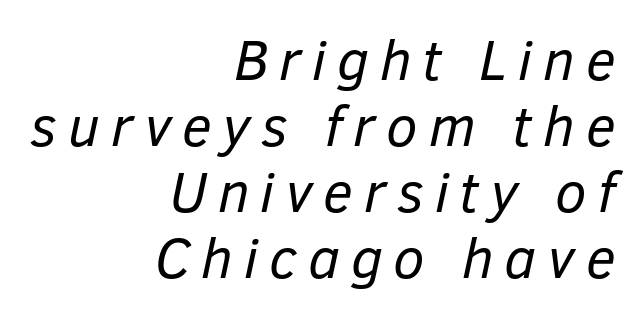
{"italic": "yes", "lean": "right", "slant_degrees": 12, "bold": "no", "weight": "regular", "width": "normal", "stroke_contrast": "low", "x_height": "medium", "monospaced": "no", "underline": "no", "align": "right", "line_spacing_ratio": 1.16, "glyph_px": 57}
